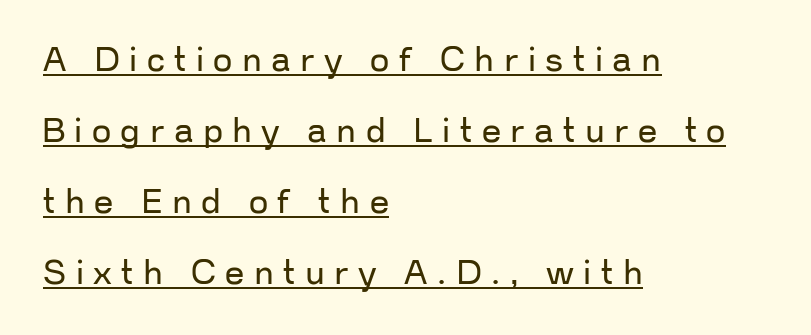
{"serif": "no", "italic": "no", "bold": "no", "weight": "regular", "width": "normal", "stroke_contrast": "low", "x_height": "medium", "monospaced": "no", "underline": "yes", "align": "left", "line_spacing": "loose", "line_spacing_ratio": 2.09, "letter_spacing": "wide", "letter_spacing_em": 0.28, "glyph_px": 34}
